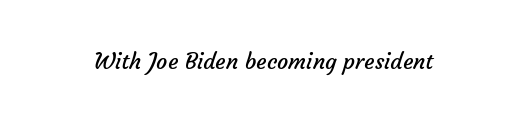
{"bold": "no", "underline": "no", "letter_spacing": "normal", "letter_spacing_em": 0.0, "glyph_px": 22}
